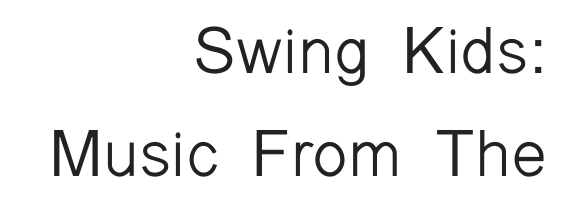
{"serif": "no", "italic": "no", "bold": "no", "weight": "light", "width": "normal", "stroke_contrast": "low", "x_height": "medium", "monospaced": "no", "underline": "no", "align": "right", "line_spacing": "normal", "line_spacing_ratio": 1.59, "letter_spacing": "normal", "letter_spacing_em": 0.0, "glyph_px": 65}
